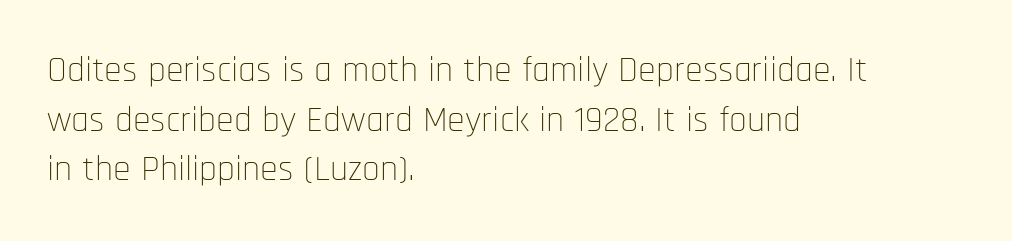
Check under the words: just untouched page. Each stroke keeps to a modest, everyday thickness or less. The axis of the letterforms is exactly vertical. Short and long lines alike share a common starting point at left.
